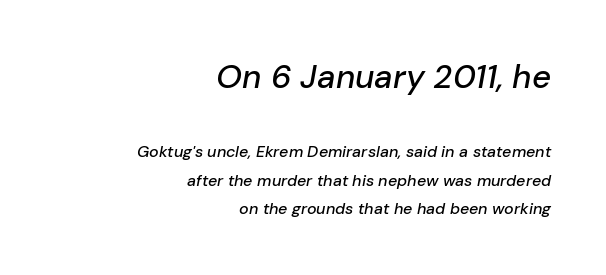
Q: Is the text italic (slanted)? A: Yes, it leans right by about 10 degrees.
Q: Is the text underlined? A: No.
Q: How is the paragraph aligned? A: Right-aligned.
Q: Is the spacing between letters normal or unusually wide? A: Normal.
Q: Which block of text is set in a larger size, the first (top) or the second (bottom)? A: The first (top) one.
Q: Width (condensed, normal, or wide)? A: Normal.
Q: Stroke contrast? A: Low.
Q: x-height? A: Medium.
Q: Monospaced? A: No.
